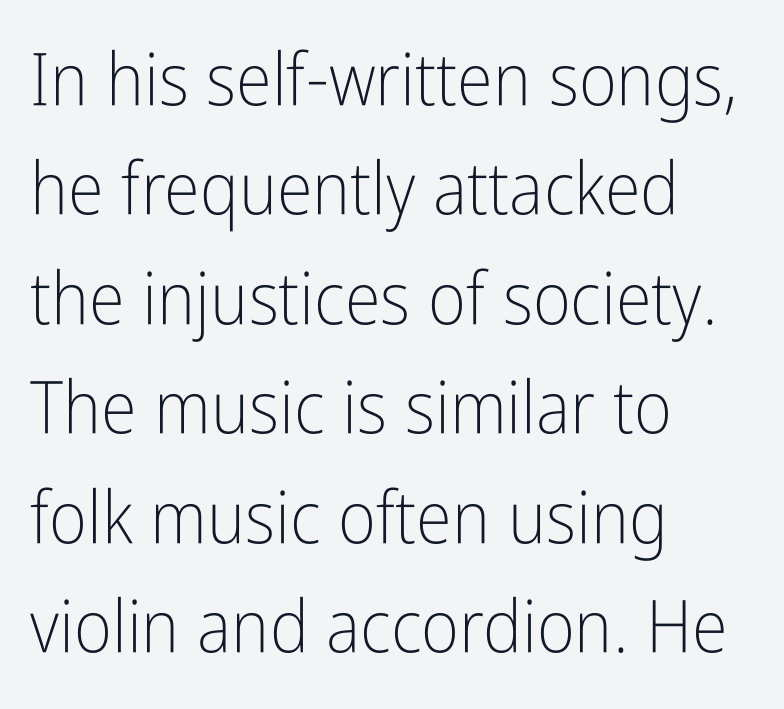
{"serif": "no", "italic": "no", "bold": "no", "weight": "light", "width": "condensed", "stroke_contrast": "low", "x_height": "medium", "monospaced": "no", "underline": "no", "align": "left", "line_spacing": "normal", "line_spacing_ratio": 1.5, "letter_spacing": "normal", "letter_spacing_em": 0.0, "glyph_px": 73}
